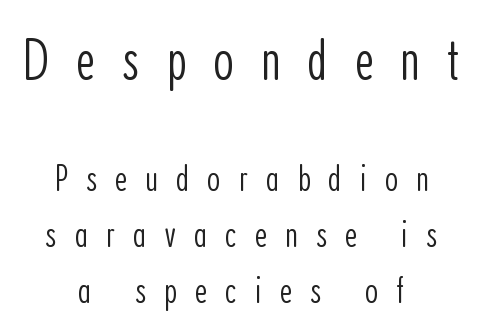
Q: Is the text bold? A: No.
Q: Is the text italic (slanted)? A: No, it is upright.
Q: Is the typeface a serif or a sans-serif typeface? A: Sans-serif.
Q: Is the text underlined? A: No.
Q: How is the paragraph aligned? A: Centered.
Q: Is the spacing between letters normal or unusually wide? A: Unusually wide.
Q: Is the spacing between lines tight, normal or loose? A: Normal.
Q: Which block of text is set in a larger size, the first (top) or the second (bottom)? A: The first (top) one.
Q: Width (condensed, normal, or wide)? A: Condensed.
Q: Stroke contrast? A: Low.
Q: x-height? A: Medium.
Q: Monospaced? A: No.
